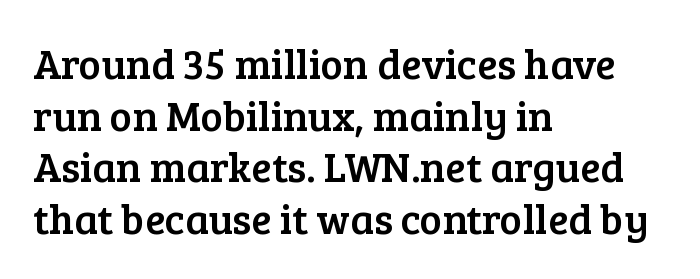
Note: serifs present on the glyphs. Underlining? Definitely not there. Posture: vertical. The rendering uses natural spacing where letterforms have individual widths. This rendering uses left alignment, leaving the right contour irregular. You could call the tracking neutral — neither tight nor loose.
